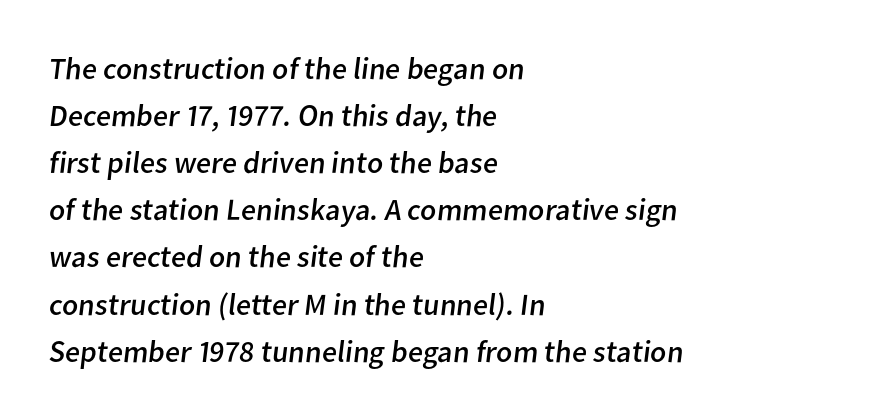
{"serif": "no", "bold": "no", "weight": "regular", "width": "normal", "stroke_contrast": "low", "x_height": "medium", "monospaced": "no", "underline": "no", "align": "left", "line_spacing": "normal", "line_spacing_ratio": 1.52, "letter_spacing": "normal", "letter_spacing_em": 0.0, "glyph_px": 31}
